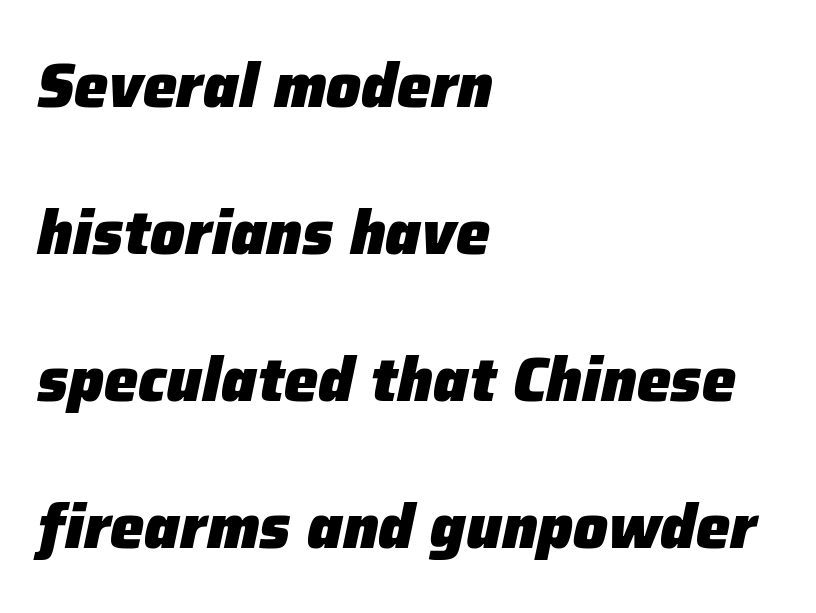
In CSS terms this would be text-align: left. The space between consecutive lines is lavish. The whole block is typeset with a tilt. Characters follow at the spacing the type designer built in. Notice how thick the strokes are: this is what a full bold looks like. Plain, unruled lines of type.
